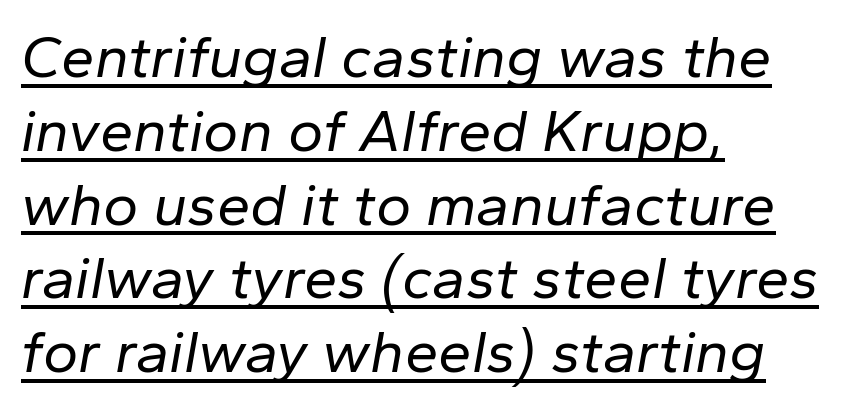
Q: Is the text bold? A: No.
Q: Is the text italic (slanted)? A: Yes, it leans right by about 10 degrees.
Q: Is the text underlined? A: Yes.
Q: How is the paragraph aligned? A: Left-aligned.
Q: Is the spacing between letters normal or unusually wide? A: Normal.
Q: Width (condensed, normal, or wide)? A: Normal.
Q: Stroke contrast? A: Low.
Q: x-height? A: Medium.
Q: Monospaced? A: No.
